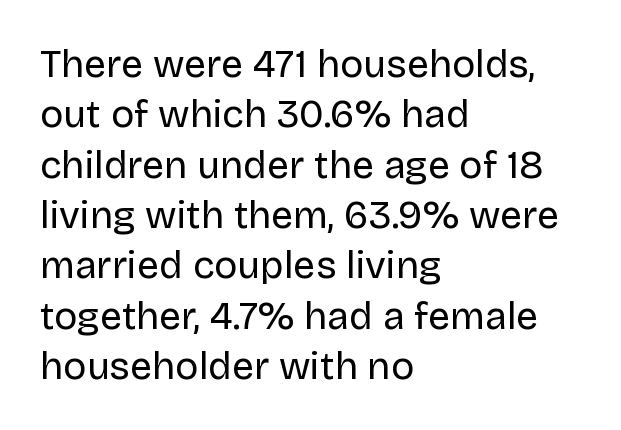
{"serif": "no", "italic": "no", "bold": "no", "weight": "regular", "width": "normal", "stroke_contrast": "low", "x_height": "large", "monospaced": "no", "underline": "no", "align": "left", "line_spacing": "normal", "line_spacing_ratio": 1.29, "letter_spacing": "normal", "letter_spacing_em": 0.0, "glyph_px": 39}
